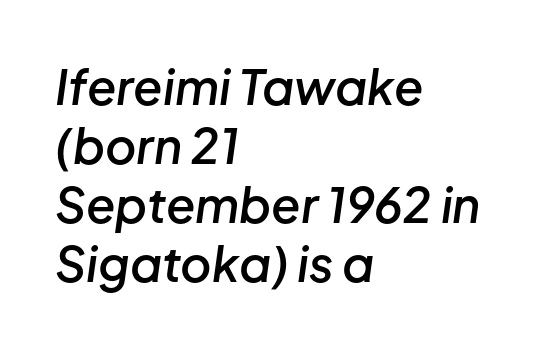
Q: Is the text bold? A: Semi-bold.
Q: Is the text italic (slanted)? A: Yes, it leans right by about 8 degrees.
Q: Is the text underlined? A: No.
Q: How is the paragraph aligned? A: Left-aligned.
Q: Is the spacing between letters normal or unusually wide? A: Normal.
Q: Width (condensed, normal, or wide)? A: Normal.
Q: Stroke contrast? A: Low.
Q: x-height? A: Medium.
Q: Monospaced? A: No.
